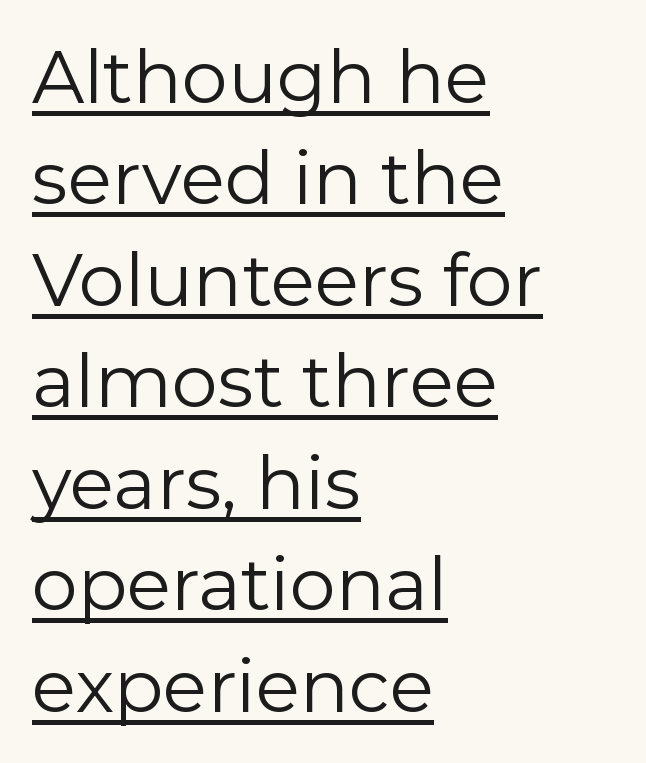
Q: Is the text bold? A: No.
Q: Is the text italic (slanted)? A: No, it is upright.
Q: Is the typeface a serif or a sans-serif typeface? A: Sans-serif.
Q: Is the text underlined? A: Yes.
Q: How is the paragraph aligned? A: Left-aligned.
Q: Is the spacing between letters normal or unusually wide? A: Normal.
Q: Is the spacing between lines tight, normal or loose? A: Normal.
Q: Width (condensed, normal, or wide)? A: Normal.
Q: Stroke contrast? A: Low.
Q: x-height? A: Medium.
Q: Monospaced? A: No.
